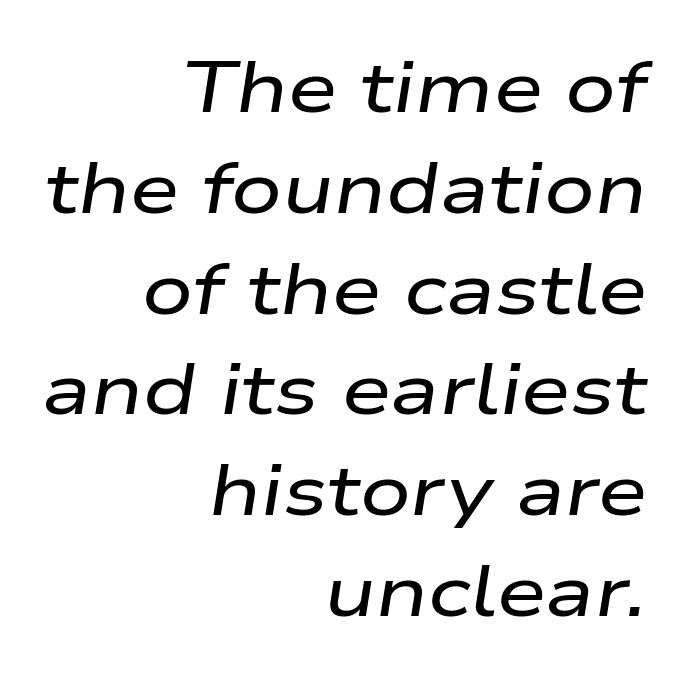
{"italic": "yes", "lean": "right", "slant_degrees": 9, "width": "wide", "stroke_contrast": "low", "x_height": "medium", "monospaced": "no", "underline": "no", "align": "right", "line_spacing": "normal", "line_spacing_ratio": 1.42, "letter_spacing": "normal", "letter_spacing_em": 0.0, "glyph_px": 71}
